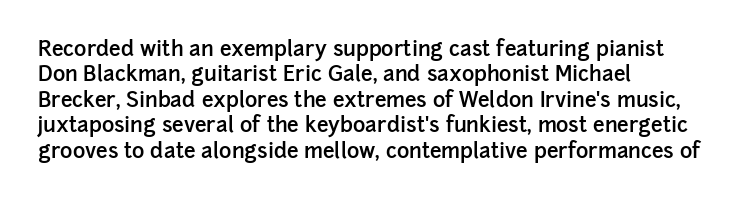
Q: Is the text bold? A: Semi-bold.
Q: Is the text italic (slanted)? A: No, it is upright.
Q: Is the text underlined? A: No.
Q: How is the paragraph aligned? A: Left-aligned.
Q: Is the spacing between letters normal or unusually wide? A: Normal.
